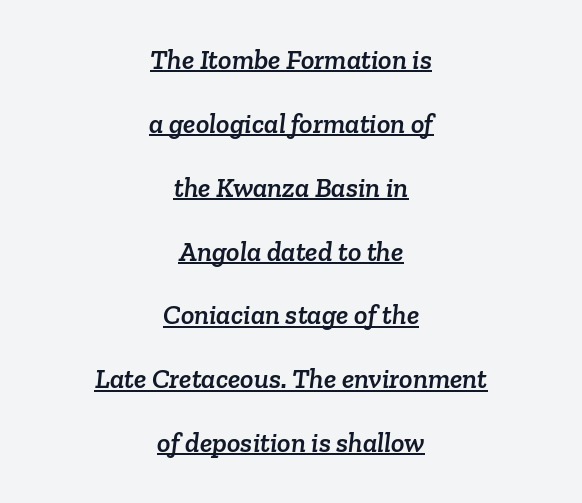
Q: Is the typeface a serif or a sans-serif typeface? A: Serif.
Q: Is the text underlined? A: Yes.
Q: How is the paragraph aligned? A: Centered.
Q: Is the spacing between letters normal or unusually wide? A: Normal.
Q: Is the spacing between lines tight, normal or loose? A: Loose.
Q: Width (condensed, normal, or wide)? A: Normal.
Q: Stroke contrast? A: Low.
Q: x-height? A: Medium.
Q: Monospaced? A: No.
